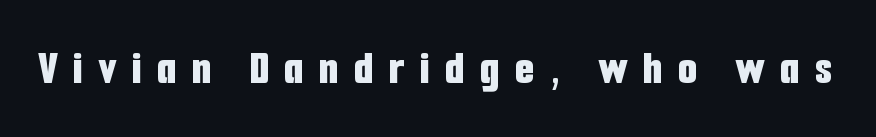
Q: Is the text bold? A: Yes.
Q: Is the text italic (slanted)? A: No, it is upright.
Q: Is the typeface a serif or a sans-serif typeface? A: Sans-serif.
Q: Is the text underlined? A: No.
Q: Is the spacing between letters normal or unusually wide? A: Unusually wide.
Q: Width (condensed, normal, or wide)? A: Condensed.
Q: Stroke contrast? A: Low.
Q: x-height? A: Medium.
Q: Monospaced? A: No.
